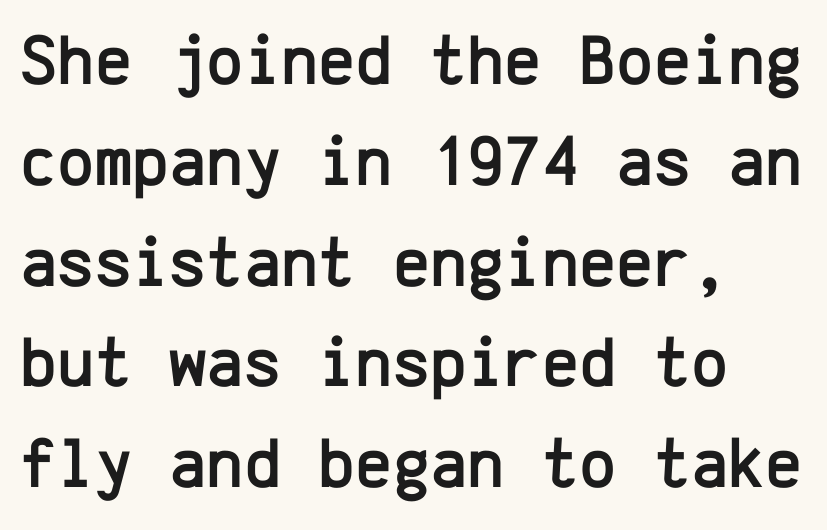
{"serif": "no", "italic": "no", "width": "normal", "stroke_contrast": "low", "x_height": "medium", "monospaced": "yes", "underline": "no", "align": "left", "line_spacing": "normal", "line_spacing_ratio": 1.42, "letter_spacing": "normal", "letter_spacing_em": 0.0, "glyph_px": 71}
